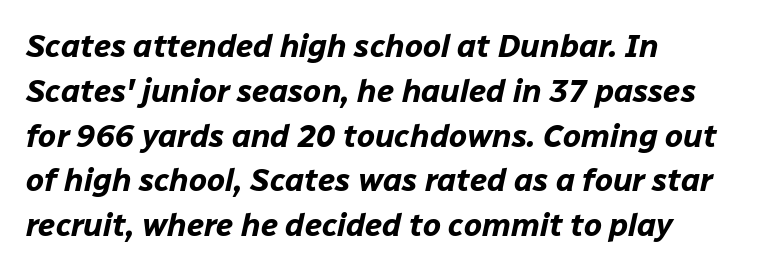
Q: Is the text bold? A: Yes.
Q: Is the text italic (slanted)? A: Yes, it leans right by about 12 degrees.
Q: Is the text underlined? A: No.
Q: How is the paragraph aligned? A: Left-aligned.
Q: Is the spacing between letters normal or unusually wide? A: Normal.
Q: Is the spacing between lines tight, normal or loose? A: Normal.
Q: Width (condensed, normal, or wide)? A: Normal.
Q: Stroke contrast? A: Low.
Q: x-height? A: Medium.
Q: Monospaced? A: No.
